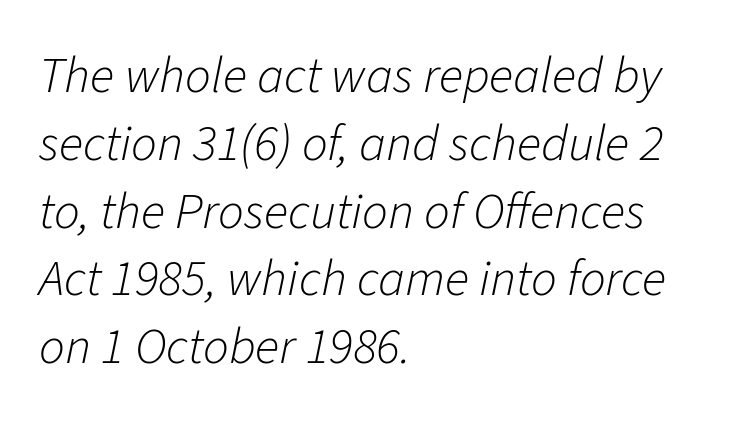
On a weight scale, this lands at 450 or below. A classic flush-left, rag-right setting is used for this passage. Leading: standard. The face used here is rendered with its standard letterfit. If you drew a line through each stem, it would be angled. Looks like regular typesetting: each glyph gets only the width it needs.
